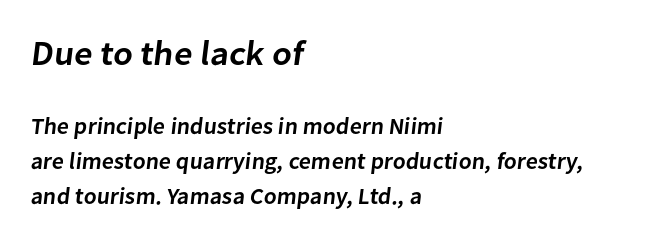
Q: Is the text bold? A: Semi-bold.
Q: Is the typeface a serif or a sans-serif typeface? A: Sans-serif.
Q: Is the text underlined? A: No.
Q: How is the paragraph aligned? A: Left-aligned.
Q: Is the spacing between letters normal or unusually wide? A: Normal.
Q: Is the spacing between lines tight, normal or loose? A: Normal.
Q: Which block of text is set in a larger size, the first (top) or the second (bottom)? A: The first (top) one.
Q: Width (condensed, normal, or wide)? A: Normal.
Q: Stroke contrast? A: Low.
Q: x-height? A: Medium.
Q: Monospaced? A: No.
